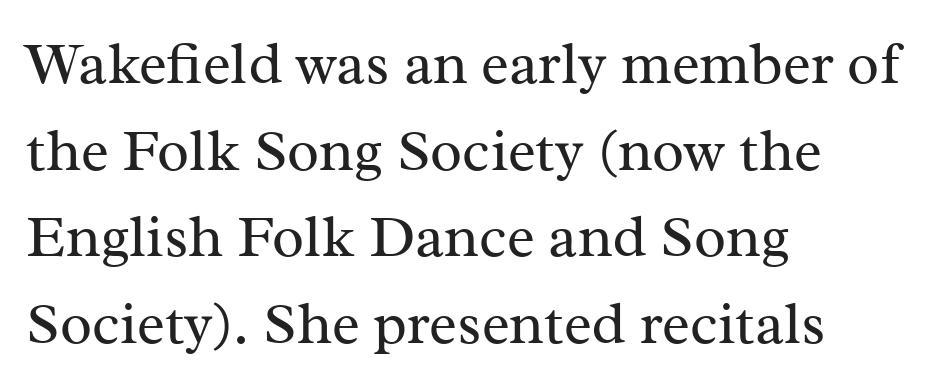
Q: Is the text bold? A: No.
Q: Is the text italic (slanted)? A: No, it is upright.
Q: Is the typeface a serif or a sans-serif typeface? A: Serif.
Q: Is the text underlined? A: No.
Q: How is the paragraph aligned? A: Left-aligned.
Q: Is the spacing between letters normal or unusually wide? A: Normal.
Q: Is the spacing between lines tight, normal or loose? A: Normal.
Q: Width (condensed, normal, or wide)? A: Normal.
Q: Stroke contrast? A: Medium.
Q: x-height? A: Medium.
Q: Monospaced? A: No.
